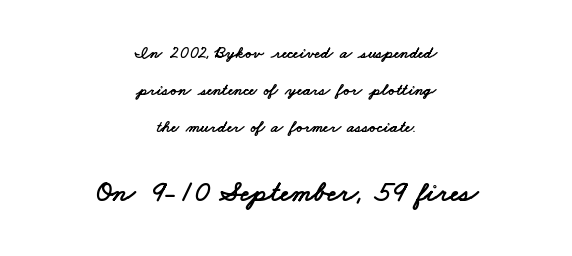
Q: Is the typeface a serif or a sans-serif typeface? A: Sans-serif.
Q: Is the text underlined? A: No.
Q: How is the paragraph aligned? A: Centered.
Q: Is the spacing between letters normal or unusually wide? A: Normal.
Q: Is the spacing between lines tight, normal or loose? A: Loose.
Q: Which block of text is set in a larger size, the first (top) or the second (bottom)? A: The second (bottom) one.
Q: Width (condensed, normal, or wide)? A: Wide.
Q: Stroke contrast? A: Low.
Q: x-height? A: Small.
Q: Monospaced? A: No.
